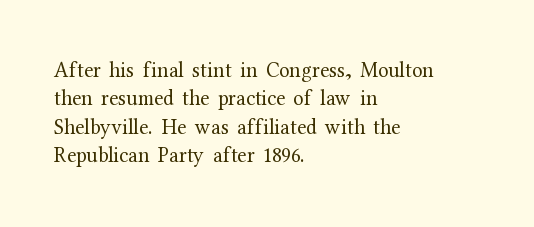
Q: Is the text bold? A: No.
Q: Is the text italic (slanted)? A: No, it is upright.
Q: Is the text underlined? A: No.
Q: How is the paragraph aligned? A: Left-aligned.
Q: Is the spacing between letters normal or unusually wide? A: Normal.
Q: Is the spacing between lines tight, normal or loose? A: Normal.
